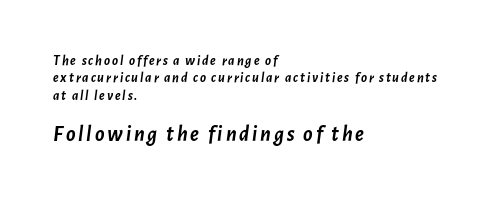
The gap between lines stays unmarked. Caption: multi-line text, flush left, ragged right. The typesetting leans heavy: a genuine bold. Top chunk: small. Bottom chunk: large.
